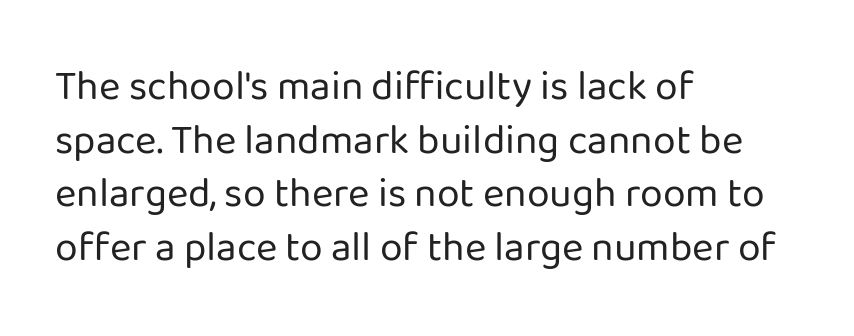
{"serif": "no", "italic": "no", "bold": "no", "weight": "regular", "width": "normal", "stroke_contrast": "low", "x_height": "medium", "monospaced": "no", "underline": "no", "align": "left", "line_spacing": "normal", "line_spacing_ratio": 1.31, "letter_spacing": "normal", "letter_spacing_em": 0.0, "glyph_px": 41}
